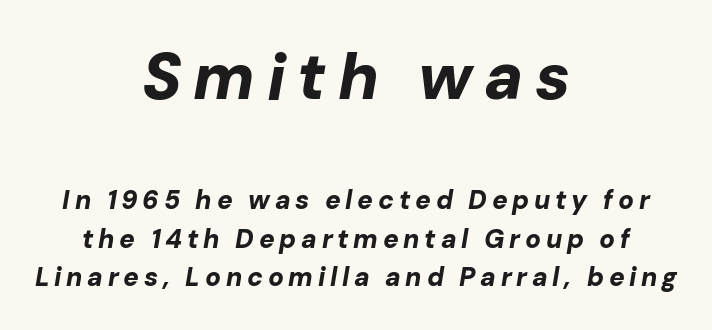
Q: Is the text bold? A: Yes.
Q: Is the text italic (slanted)? A: Yes, it leans right by about 10 degrees.
Q: Is the text underlined? A: No.
Q: How is the paragraph aligned? A: Centered.
Q: Is the spacing between lines tight, normal or loose? A: Normal.
Q: Which block of text is set in a larger size, the first (top) or the second (bottom)? A: The first (top) one.
Q: Width (condensed, normal, or wide)? A: Normal.
Q: Stroke contrast? A: Low.
Q: x-height? A: Medium.
Q: Monospaced? A: No.
